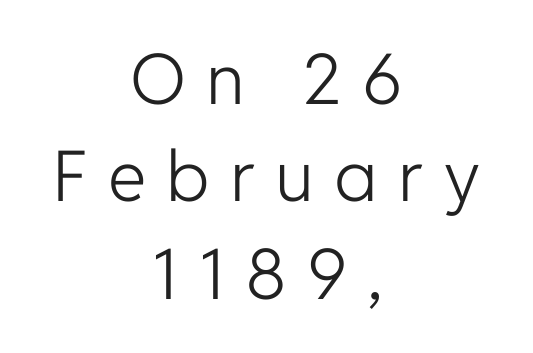
{"serif": "no", "italic": "no", "bold": "no", "weight": "light", "width": "normal", "stroke_contrast": "low", "x_height": "medium", "monospaced": "no", "underline": "no", "align": "center", "line_spacing": "normal", "line_spacing_ratio": 1.39, "letter_spacing": "wide", "letter_spacing_em": 0.29, "glyph_px": 70}
